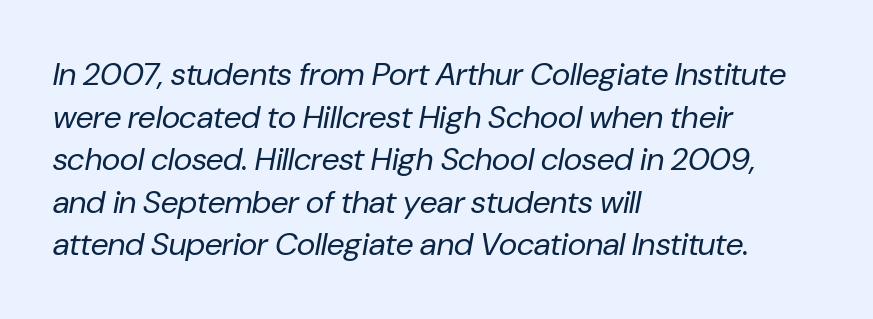
{"italic": "yes", "lean": "right", "slant_degrees": 10, "bold": "no", "weight": "regular", "width": "normal", "stroke_contrast": "low", "x_height": "medium", "monospaced": "no", "underline": "no", "align": "left", "line_spacing": "normal", "line_spacing_ratio": 1.33, "letter_spacing": "normal", "letter_spacing_em": 0.0, "glyph_px": 32}
